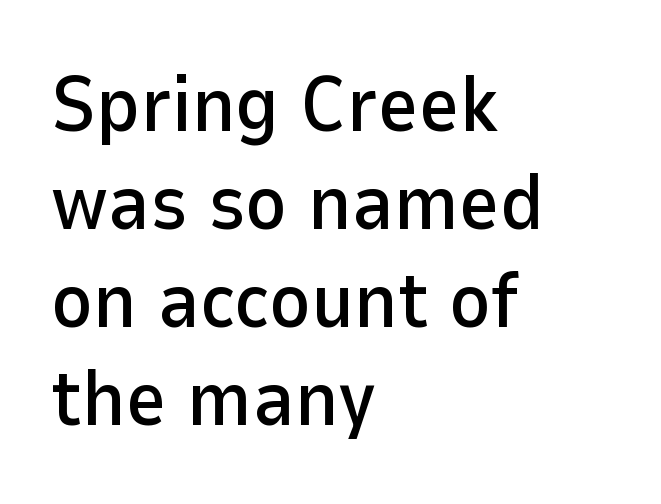
The image shows 79 px sans-serif type, upright; set left-aligned, line spacing 1.24x, normal letter spacing, not underlined; low stroke contrast and a medium x-height.
